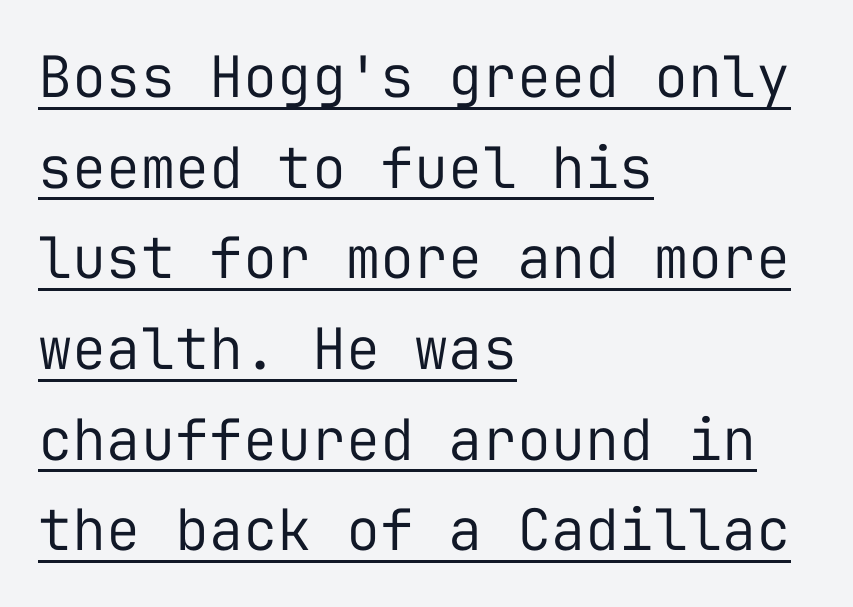
Nothing unusual about the tracking: characters are spaced as the font intends. Fixed-width glyphs throughout — classic coding-font behaviour. Posture: straight, roman, zero tilt. Line beginnings align vertically; line endings do not. This reads as an unemphasized weight, regular at the heaviest.
